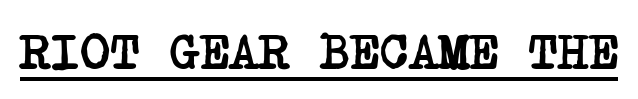
Standard letterfit; no display-style spreading of the glyphs. These characters rest on top of a visible drawn line. As a designer I'd log this as weight 700, bold. Old-style or modern, the face here clearly has serifs.
